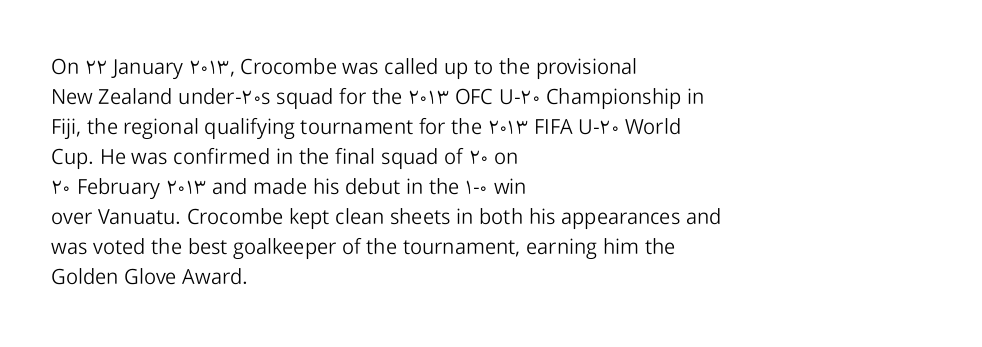
{"italic": "no", "bold": "no", "underline": "no", "align": "left", "line_spacing": "normal", "line_spacing_ratio": 1.43, "letter_spacing": "normal", "letter_spacing_em": 0.0, "glyph_px": 21}
